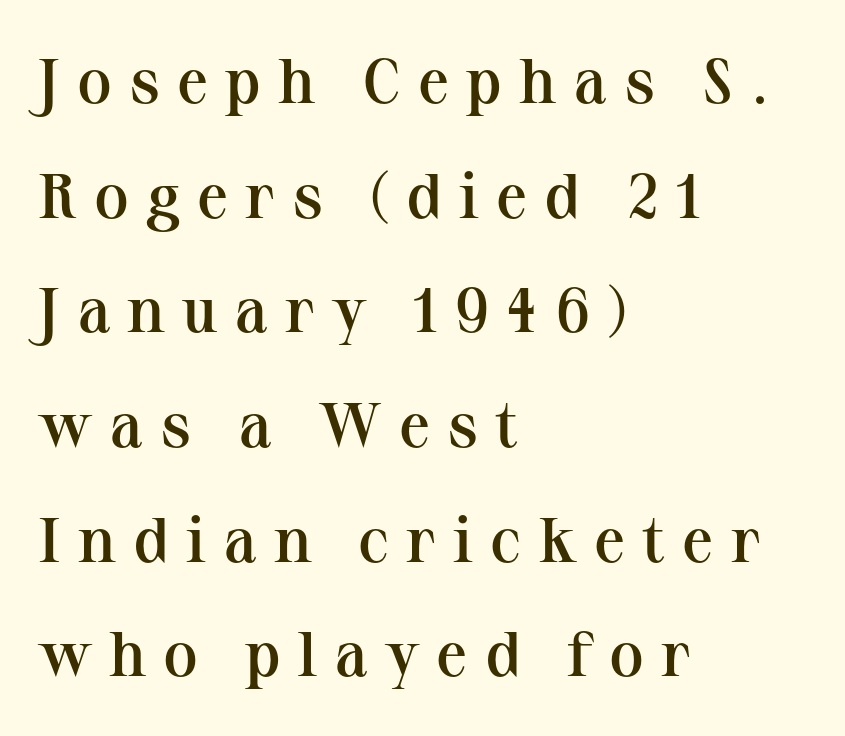
Q: Is the text bold? A: Semi-bold.
Q: Is the text italic (slanted)? A: No, it is upright.
Q: Is the typeface a serif or a sans-serif typeface? A: Serif.
Q: Is the text underlined? A: No.
Q: How is the paragraph aligned? A: Left-aligned.
Q: Is the spacing between letters normal or unusually wide? A: Unusually wide.
Q: Width (condensed, normal, or wide)? A: Normal.
Q: Stroke contrast? A: Medium.
Q: x-height? A: Medium.
Q: Monospaced? A: No.
